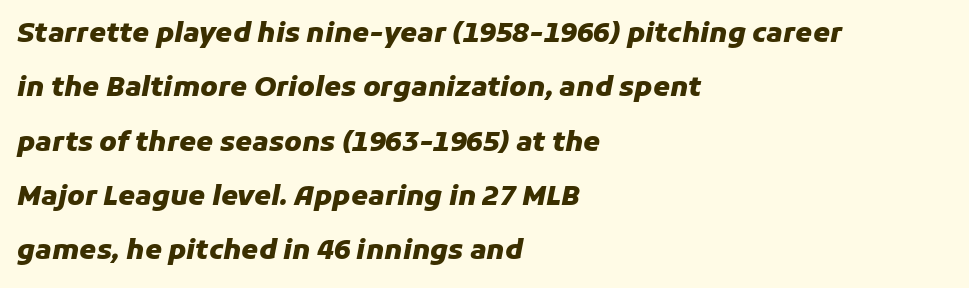
Quick note: italic. The vertical gap from one line to the next is large. Look at the tracking — it's just the regular setting, nothing added. Heavy-handed strokes throughout: this text is bold. The zone under the glyphs is completely vacant. Left-aligned paragraph, ragged on the right.
